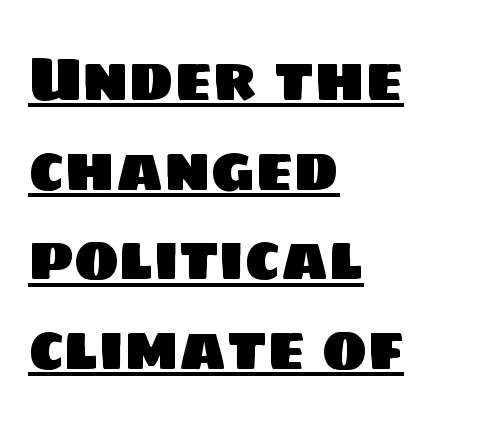
{"serif": "no", "width": "normal", "stroke_contrast": "low", "x_height": "large", "monospaced": "no", "underline": "yes", "align": "left", "line_spacing": "normal", "line_spacing_ratio": 1.47, "letter_spacing": "normal", "letter_spacing_em": 0.0, "glyph_px": 61}
